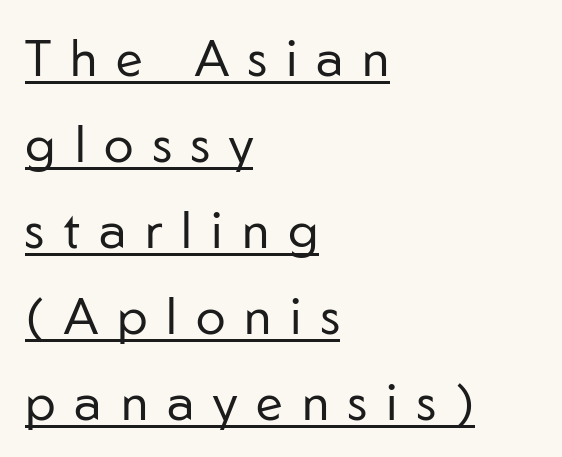
Q: Is the text bold? A: No.
Q: Is the text italic (slanted)? A: No, it is upright.
Q: Is the typeface a serif or a sans-serif typeface? A: Sans-serif.
Q: Is the text underlined? A: Yes.
Q: How is the paragraph aligned? A: Left-aligned.
Q: Is the spacing between letters normal or unusually wide? A: Unusually wide.
Q: Width (condensed, normal, or wide)? A: Normal.
Q: Stroke contrast? A: Low.
Q: x-height? A: Medium.
Q: Monospaced? A: No.
